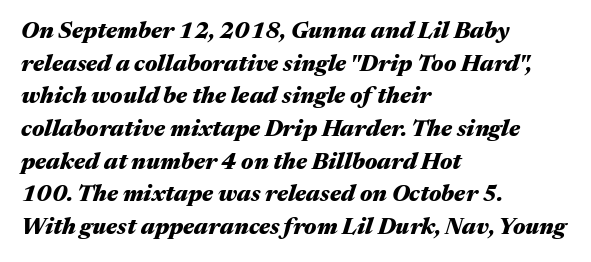
The image shows 23 px bold type, italic (leaning right); set left-aligned, normal line spacing (1.42x), normal letter spacing, not underlined.
